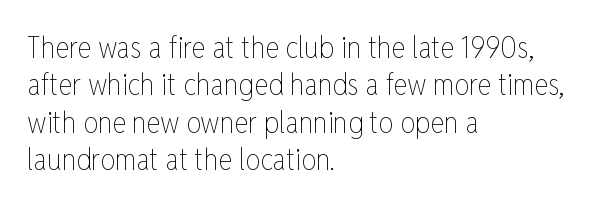
Q: Is the text bold? A: No.
Q: Is the text italic (slanted)? A: No, it is upright.
Q: Is the text underlined? A: No.
Q: How is the paragraph aligned? A: Left-aligned.
Q: Is the spacing between letters normal or unusually wide? A: Normal.
Q: Is the spacing between lines tight, normal or loose? A: Normal.
Q: Width (condensed, normal, or wide)? A: Condensed.
Q: Stroke contrast? A: Low.
Q: x-height? A: Medium.
Q: Monospaced? A: No.
